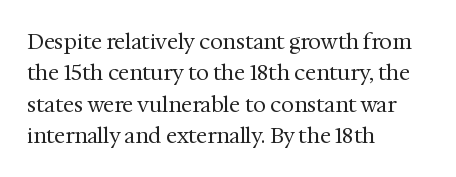
Ordinary non-slanted type is in use. Honestly, the row spacing looks completely unremarkable. These lines keep a tight, regular rhythm from letter to letter. These lines stack with their left ends in a neat column.
